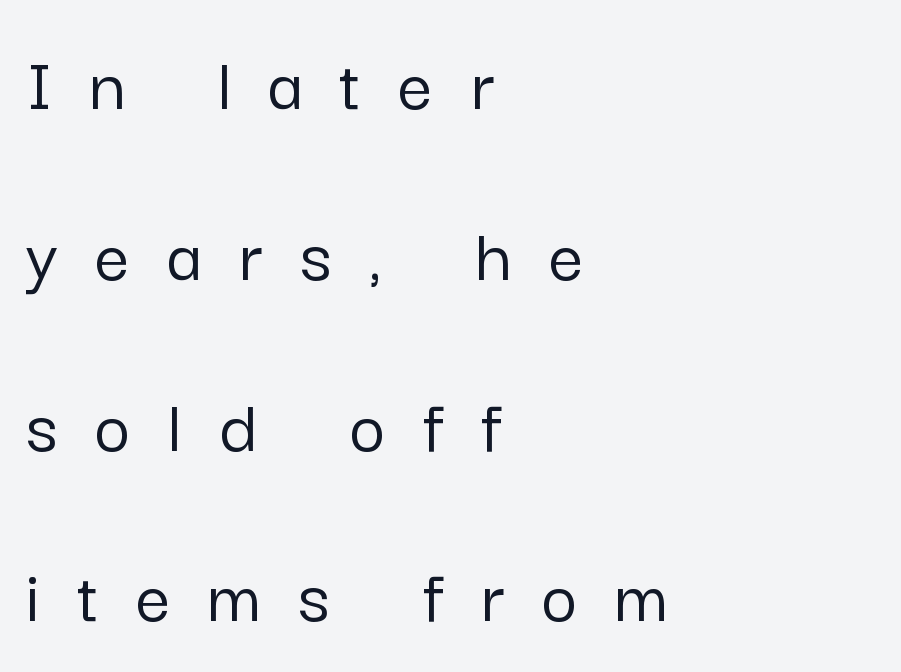
Q: Is the text italic (slanted)? A: No, it is upright.
Q: Is the typeface a serif or a sans-serif typeface? A: Sans-serif.
Q: Is the text underlined? A: No.
Q: How is the paragraph aligned? A: Left-aligned.
Q: Is the spacing between letters normal or unusually wide? A: Unusually wide.
Q: Is the spacing between lines tight, normal or loose? A: Loose.
Q: Width (condensed, normal, or wide)? A: Normal.
Q: Stroke contrast? A: Low.
Q: x-height? A: Medium.
Q: Monospaced? A: No.
